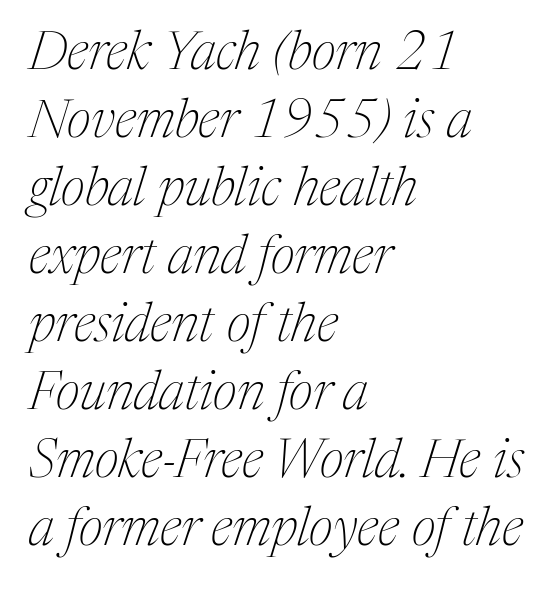
Has an underline been added? It has not. Examine the stroke ends and you'll spot serifs. The passage shown has conventional tracking throughout. Slant detected: the letters are inclined. Summary of vertical rhythm: regular, with standard interline spacing. Each letter keeps its own natural width here, so spacing adapts to shape.
